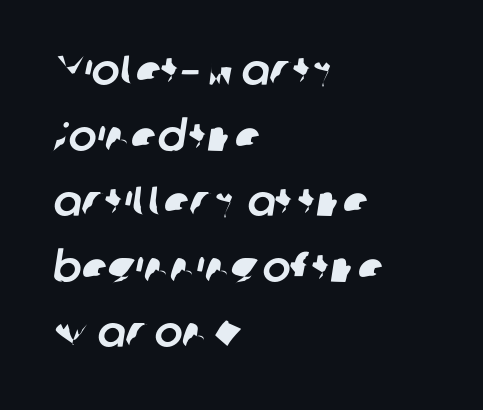
Is there much room between lines? A standard amount, neither cramped nor airy. Think of a printed novel: that variable character pitch is what you see here. No word sits above an underline. Typeset ragged right — the left edge is the straight one. Letterform terminals end flat and unadorned throughout the passage. Standard letterfit; no display-style spreading of the glyphs.
